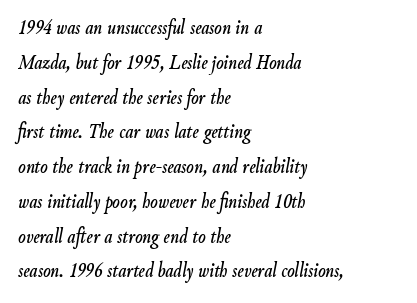
The image shows 22 px text type, italic (leaning right); set left-aligned, normal line spacing (1.58x), normal letter spacing, not underlined.
